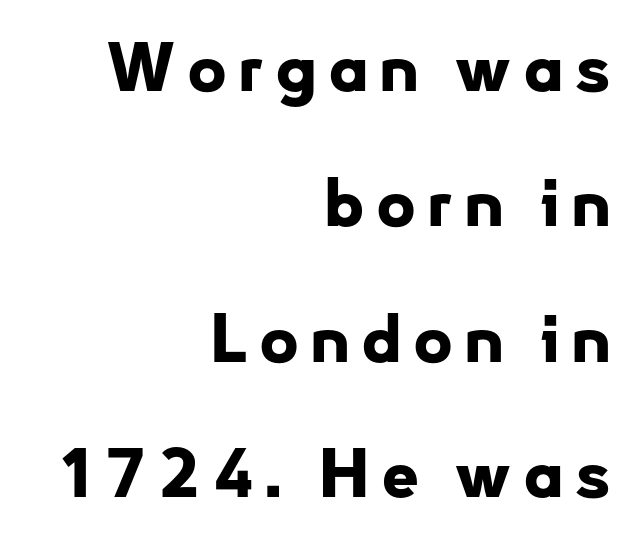
{"serif": "no", "italic": "no", "bold": "yes", "weight": "bold", "width": "normal", "stroke_contrast": "low", "x_height": "small", "monospaced": "no", "underline": "no", "align": "right", "line_spacing": "loose", "line_spacing_ratio": 2.02, "glyph_px": 67}
